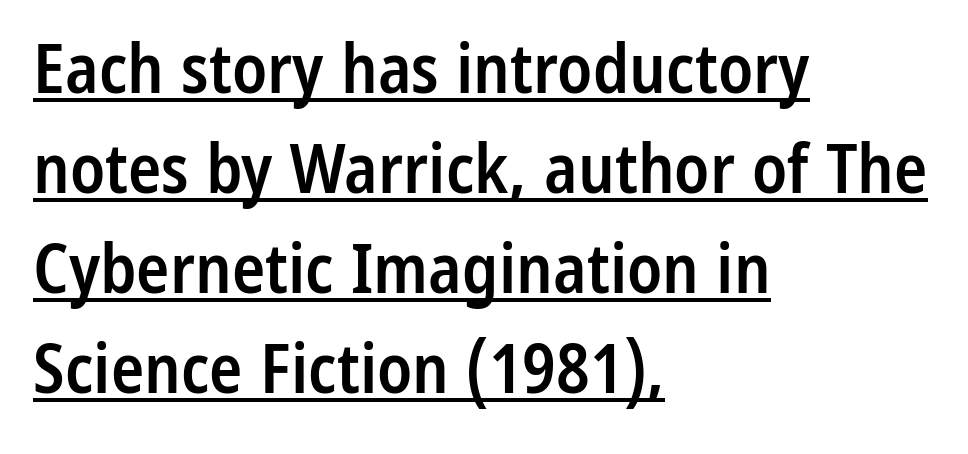
The image shows 69 px semibold, condensed sans-serif type, upright; set left-aligned, normal line spacing (1.45x), normal letter spacing, underlined; low stroke contrast and a medium x-height.
